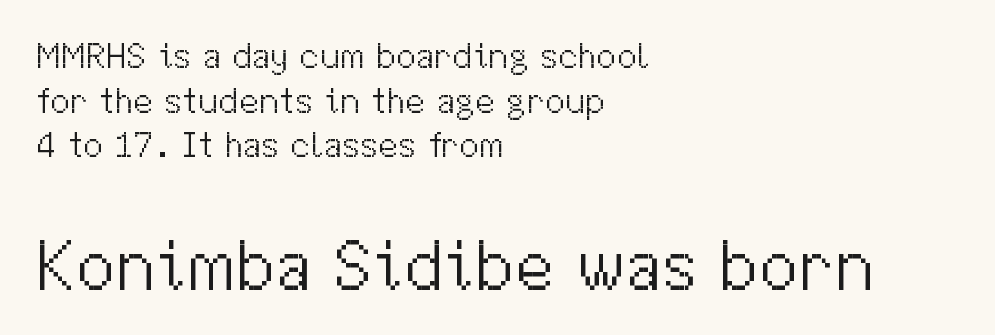
{"serif": "no", "italic": "no", "bold": "no", "weight": "light", "width": "normal", "stroke_contrast": "medium", "x_height": "medium", "monospaced": "no", "underline": "no", "align": "left", "line_spacing_ratio": 1.24, "letter_spacing": "normal", "letter_spacing_em": 0.0, "larger_block": "second", "size_ratio": 1.97, "glyph_px": 71}
